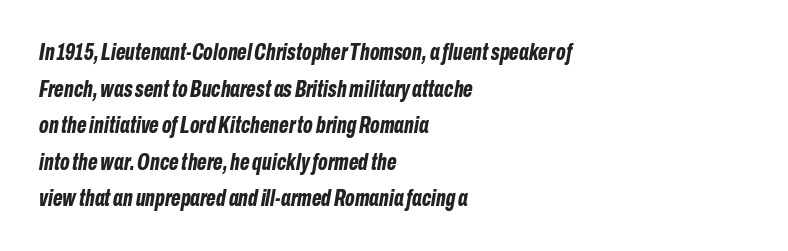
Lines of text with bare space underneath. Every character sits at an angle, as italics do. Between one letter and the next there's only the usual sliver of space. The paragraph shown leans on its left margin.
